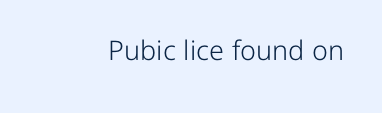
Has an underline been added? It has not. The type is set solid horizontally, with unmodified tracking. The characters are drawn with everyday or finer stroke widths. Every character sits straight up, as roman type does.
